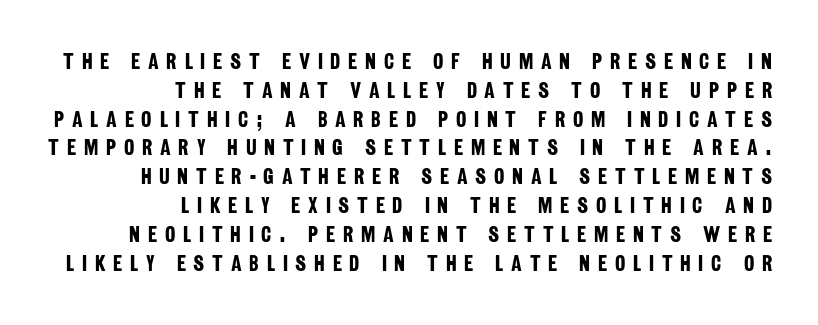
{"bold": "yes", "underline": "no", "align": "right", "line_spacing": "normal", "line_spacing_ratio": 1.31, "letter_spacing": "wide", "letter_spacing_em": 0.35, "glyph_px": 22}
